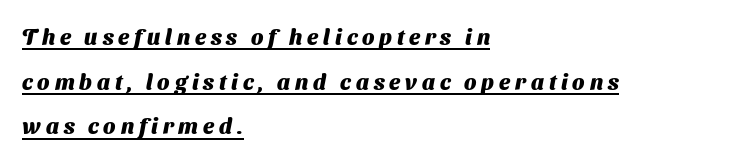
Q: Is the text bold? A: Yes.
Q: Is the text underlined? A: Yes.
Q: How is the paragraph aligned? A: Left-aligned.
Q: Is the spacing between letters normal or unusually wide? A: Unusually wide.
Q: Is the spacing between lines tight, normal or loose? A: Loose.
